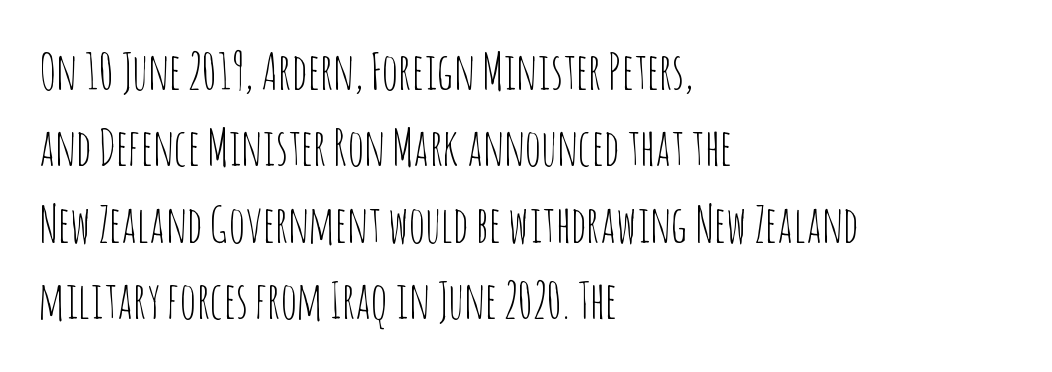
Left-aligned paragraph, ragged on the right. The specimen omits any rule beneath the text block's lines. Nope, no serifs anywhere on these letters. Varying glyph widths throughout — classic text-font behaviour.
